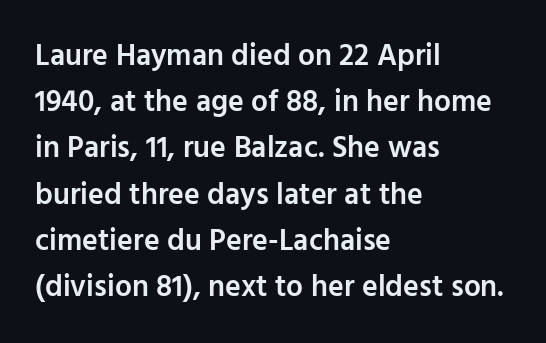
This is roman type, the default non-slanted kind. Descender tails drop into unmarked territory. Typographically, this falls in the sans-serif category. The typesetter chose a ragged-right arrangement here. Letter spacing: default. The characters look somewhat weighty, a semibold short of true bold.
